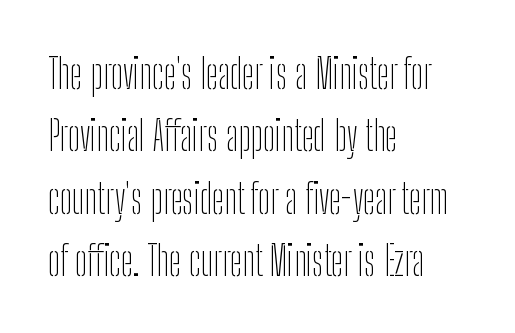
Q: Is the text bold? A: No.
Q: Is the text italic (slanted)? A: No, it is upright.
Q: Is the typeface a serif or a sans-serif typeface? A: Sans-serif.
Q: Is the text underlined? A: No.
Q: How is the paragraph aligned? A: Left-aligned.
Q: Is the spacing between letters normal or unusually wide? A: Normal.
Q: Is the spacing between lines tight, normal or loose? A: Normal.
Q: Width (condensed, normal, or wide)? A: Condensed.
Q: Stroke contrast? A: Low.
Q: x-height? A: Medium.
Q: Monospaced? A: No.
